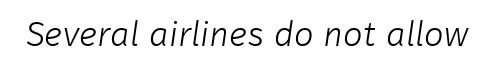
Stroke mass is kept to a normal reading level or below. Nobody touched the tracking dial on this one. Each letter keeps its own natural width here, so spacing adapts to shape. Plain, unruled lines of type. Font category for this specimen: sans-serif.
